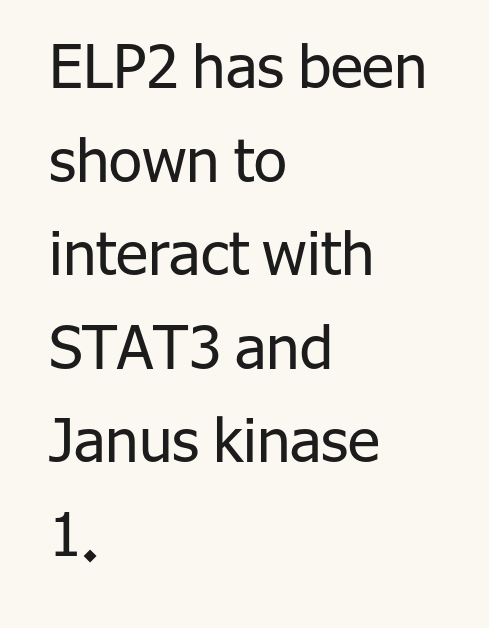
{"serif": "no", "italic": "no", "bold": "no", "weight": "regular", "width": "normal", "stroke_contrast": "low", "x_height": "medium", "monospaced": "no", "underline": "no", "align": "left", "line_spacing": "normal", "line_spacing_ratio": 1.56, "letter_spacing": "normal", "letter_spacing_em": 0.0, "glyph_px": 60}
